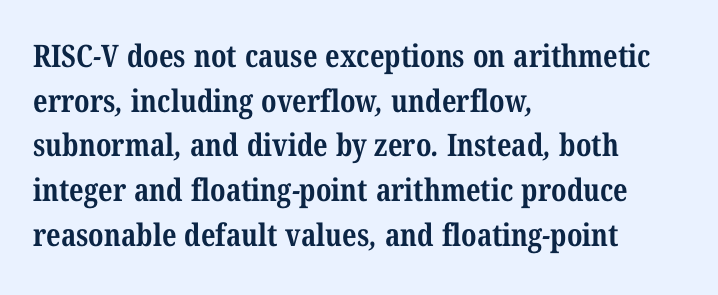
Q: Is the text bold? A: Yes.
Q: Is the typeface a serif or a sans-serif typeface? A: Serif.
Q: Is the text underlined? A: No.
Q: How is the paragraph aligned? A: Left-aligned.
Q: Is the spacing between letters normal or unusually wide? A: Normal.
Q: Is the spacing between lines tight, normal or loose? A: Normal.
Q: Width (condensed, normal, or wide)? A: Condensed.
Q: Stroke contrast? A: Medium.
Q: x-height? A: Medium.
Q: Monospaced? A: No.
